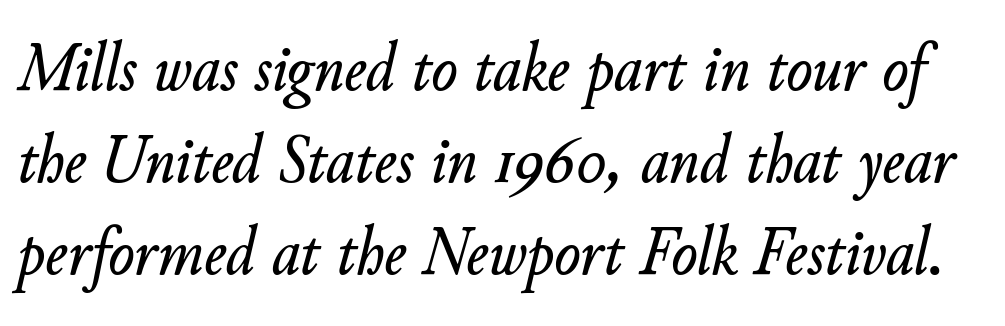
Q: Is the text italic (slanted)? A: Yes, it leans right by about 11 degrees.
Q: Is the text underlined? A: No.
Q: Is the spacing between letters normal or unusually wide? A: Normal.
Q: Is the spacing between lines tight, normal or loose? A: Normal.
Q: Width (condensed, normal, or wide)? A: Normal.
Q: Stroke contrast? A: Low.
Q: x-height? A: Small.
Q: Monospaced? A: No.
